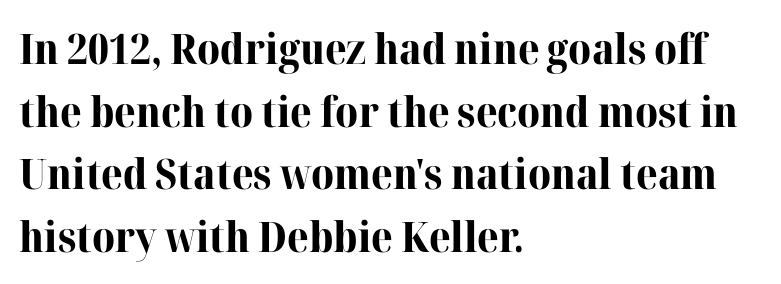
The letters stand straight up with perfectly vertical stems. Tracking here is standard; glyphs follow each other at the usual distance. Successive baselines arrive at the customary interval. The passage shown is typeset with a serif family. Any mark beneath the type? The region is blank.
